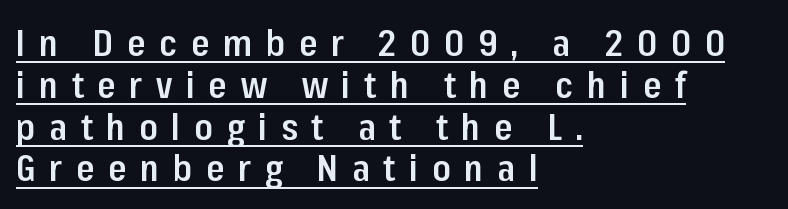
{"serif": "no", "italic": "no", "bold": "semi", "weight": "semibold", "width": "condensed", "stroke_contrast": "low", "x_height": "medium", "monospaced": "no", "underline": "yes", "align": "left", "line_spacing": "tight", "line_spacing_ratio": 1.13, "letter_spacing": "wide", "letter_spacing_em": 0.37, "glyph_px": 37}
